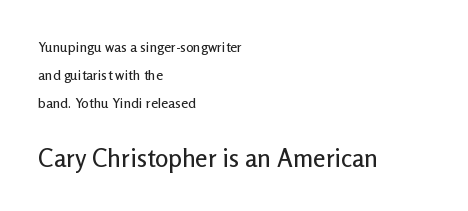
{"italic": "no", "underline": "no", "align": "left", "line_spacing": "loose", "line_spacing_ratio": 1.99, "letter_spacing": "normal", "letter_spacing_em": 0.0, "larger_block": "second", "size_ratio": 1.79, "glyph_px": 25}
